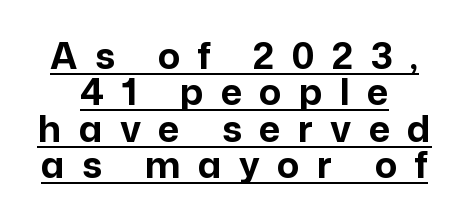
The image shows 37 px bold sans-serif type, upright; set centered, tight line spacing (0.98x), unusually wide letter spacing (+0.47 em), underlined; low stroke contrast and a medium x-height.
